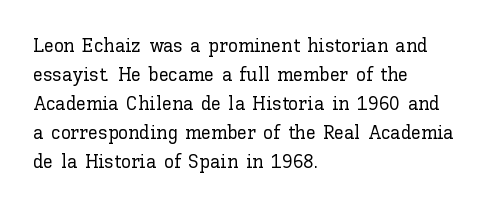
Rows of type keep a routine distance in the vertical direction. Is the block centered? No — it sits flush against the left margin. No italicization has been applied; the sample stays upright. Letters rest on an invisible, unmarked baseline.
